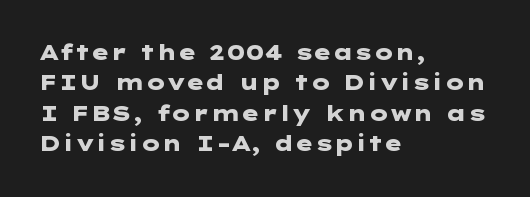
The image shows 21 px bold type, upright; set left-aligned, normal line spacing (1.45x), normal letter spacing, not underlined.
